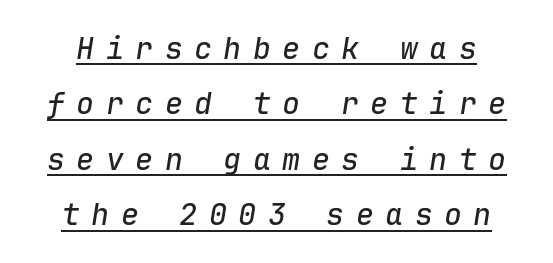
The image shows 30 px text type, italic (leaning right), monospaced; set line spacing 1.85x, unusually wide letter spacing (+0.38 em), underlined; low stroke contrast and a medium x-height.
